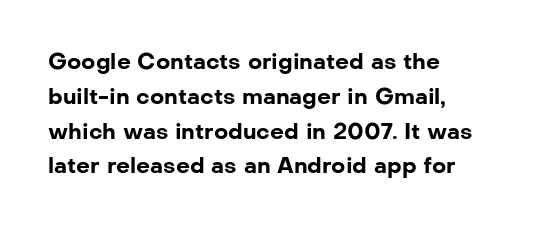
The image shows 22 px bold type, upright; set left-aligned, normal line spacing (1.58x), normal letter spacing, not underlined.
